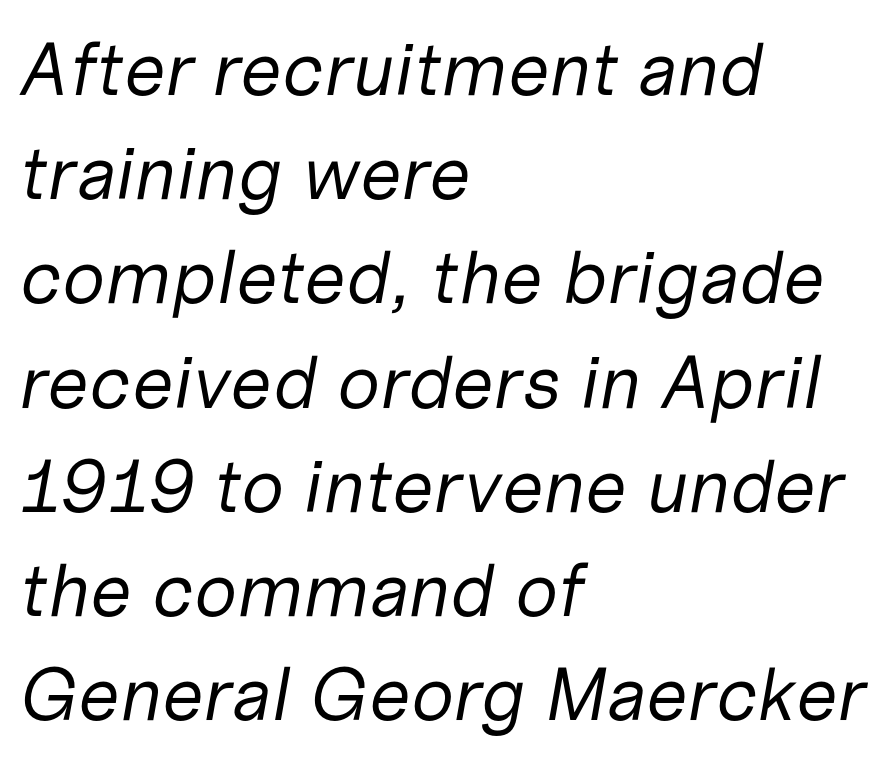
{"italic": "yes", "lean": "right", "slant_degrees": 10, "bold": "no", "weight": "regular", "width": "normal", "stroke_contrast": "low", "x_height": "medium", "monospaced": "no", "underline": "no", "align": "left", "line_spacing": "normal", "line_spacing_ratio": 1.39, "letter_spacing": "normal", "letter_spacing_em": 0.0, "glyph_px": 75}
